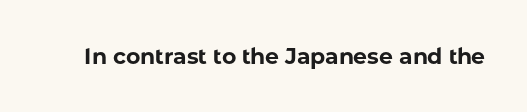
Short note: letters normally spaced. Words float on clear page, feet unadorned. The letters stand upright; this is a roman face. Heavy, bold letterforms.
